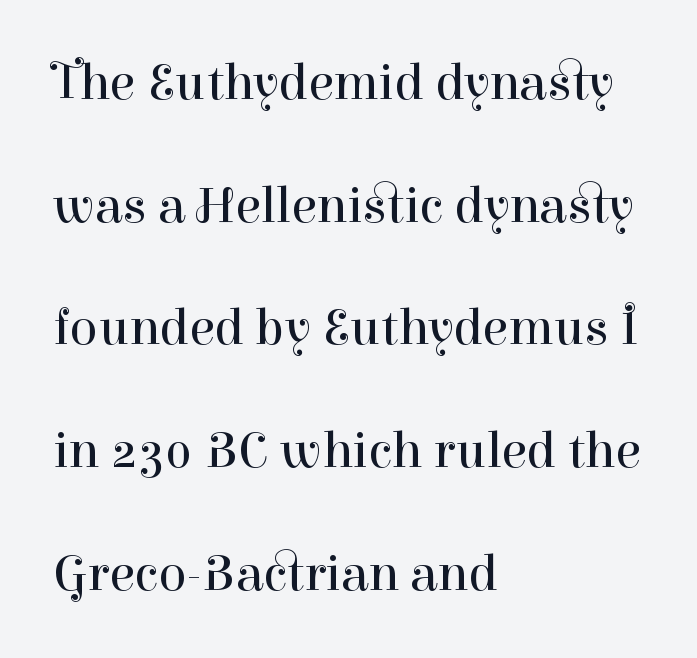
The image shows 52 px regular-weight serif type, upright; set left-aligned, loose line spacing (2.36x), normal letter spacing, not underlined; high stroke contrast and a medium x-height.
